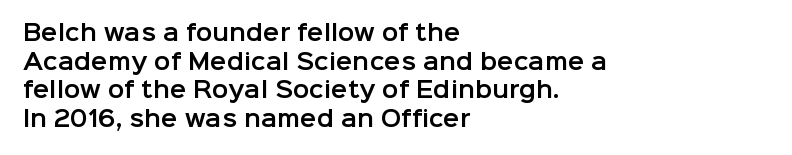
A normal amount of white space separates one row of letters from the next. Unmarked baselines from the first word to the last. These lines were composed using upright roman letters. Compared with typical body copy, the letter spacing here is the same. Line beginnings align vertically; line endings do not.
